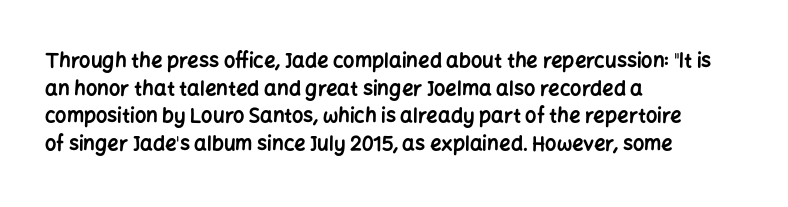
Is the letter spacing exaggerated? No — it looks like the ordinary default. Does the weight exceed regular? Yes, all the way to bold. Layout note: lines flush left. Notice how the stems are strictly vertical — no italics here.
